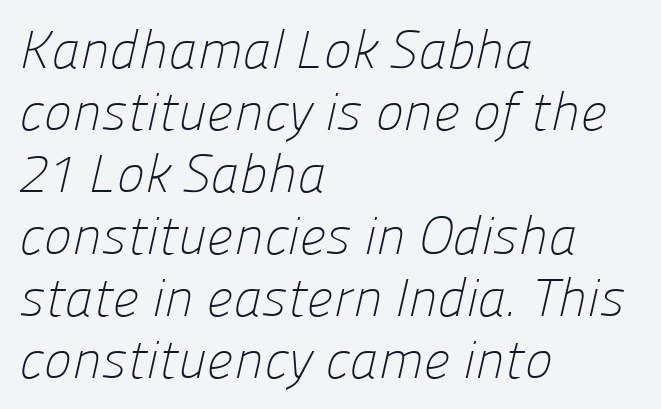
{"serif": "no", "bold": "no", "weight": "light", "width": "normal", "stroke_contrast": "low", "x_height": "medium", "monospaced": "no", "underline": "no", "align": "left", "line_spacing_ratio": 1.17, "letter_spacing": "normal", "letter_spacing_em": 0.0, "glyph_px": 53}
